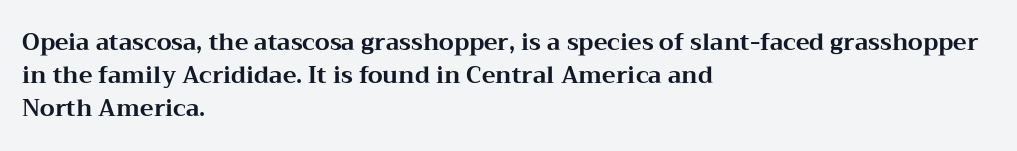
Q: Is the text bold? A: Yes.
Q: Is the text italic (slanted)? A: No, it is upright.
Q: Is the text underlined? A: No.
Q: How is the paragraph aligned? A: Left-aligned.
Q: Is the spacing between letters normal or unusually wide? A: Normal.
Q: Is the spacing between lines tight, normal or loose? A: Normal.
